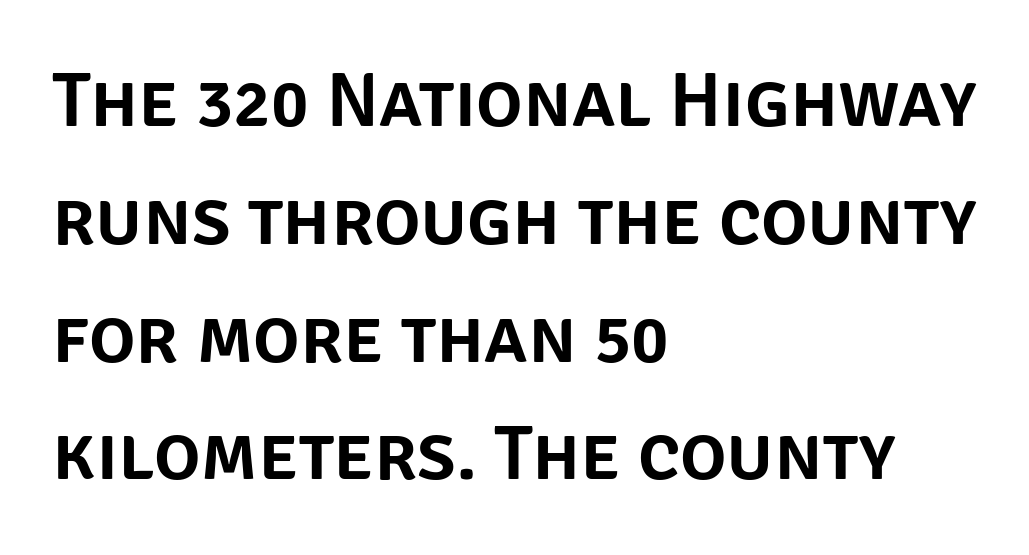
These lines are set flush left with a ragged right edge. The baseline area is clear. The characters display no serif detailing; their extremities are plain. Interline gaps are of average width in this sample. The specimen reads as upright at a glance. You could call the tracking neutral — neither tight nor loose.
